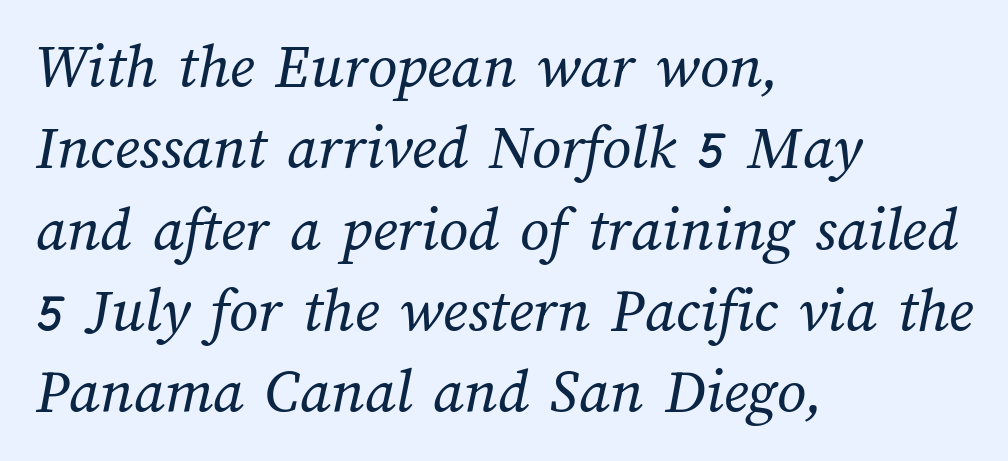
The image shows 64 px regular-weight type; set left-aligned, normal line spacing (1.27x), normal letter spacing, not underlined; medium stroke contrast and a medium x-height.
